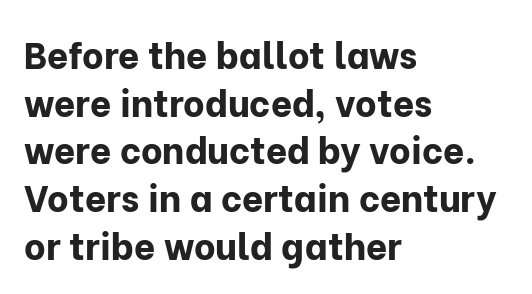
The type sits square on the baseline with zero lean. Is the type bold? Yes — the strokes are clearly thick and heavy. The rows are spaced the way most documents space them. Nope, no serifs anywhere on these letters.
